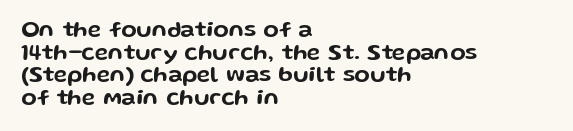
{"italic": "no", "underline": "no", "align": "left", "line_spacing": "tight", "line_spacing_ratio": 0.98, "letter_spacing": "normal", "letter_spacing_em": 0.0, "glyph_px": 23}
